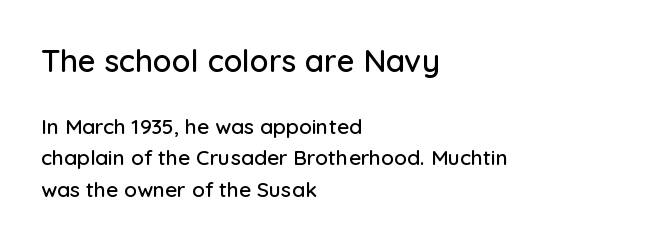
Typesetter's note — upper block bumped up in size, lower block left smaller. The baseline area is clear. What stands out about the letter spacing? Nothing — it is the standard amount. The passage shown stacks its lines at a standard gap. The letters stand upright; this is a roman face.
